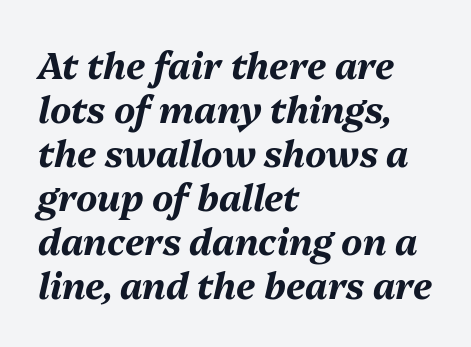
{"italic": "yes", "lean": "right", "slant_degrees": 13, "bold": "yes", "weight": "bold", "width": "normal", "stroke_contrast": "medium", "x_height": "medium", "monospaced": "no", "underline": "no", "align": "left", "line_spacing_ratio": 1.22, "letter_spacing": "normal", "letter_spacing_em": 0.0, "glyph_px": 36}
